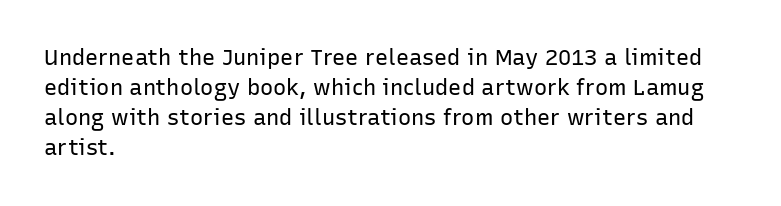
{"italic": "no", "bold": "no", "underline": "no", "align": "left", "line_spacing": "normal", "line_spacing_ratio": 1.37, "letter_spacing": "normal", "letter_spacing_em": 0.0, "glyph_px": 22}
